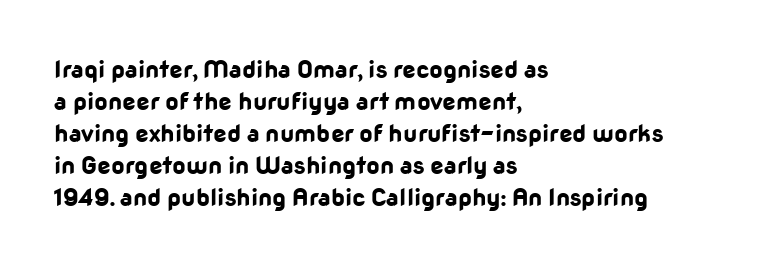
{"italic": "no", "bold": "yes", "underline": "no", "align": "left", "line_spacing": "normal", "line_spacing_ratio": 1.33, "letter_spacing": "normal", "letter_spacing_em": 0.0, "glyph_px": 24}
